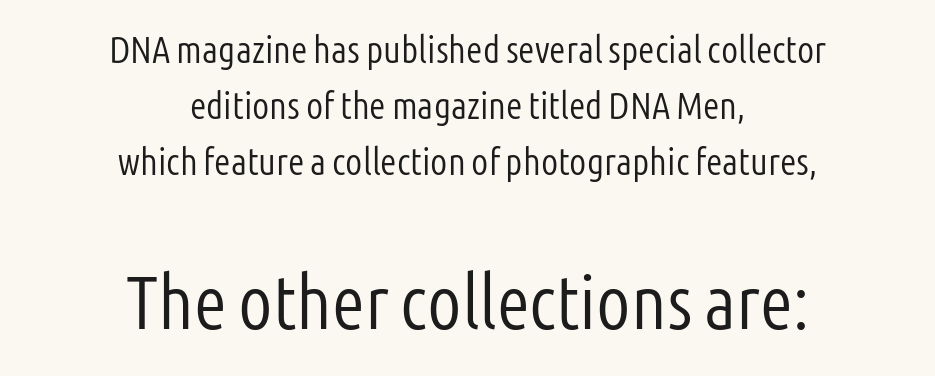
The image shows 76 px light, condensed sans-serif type, upright; set centered, normal line spacing (1.48x), normal letter spacing, not underlined; the second (bottom) block is 2.0x larger; low stroke contrast and a medium x-height.
